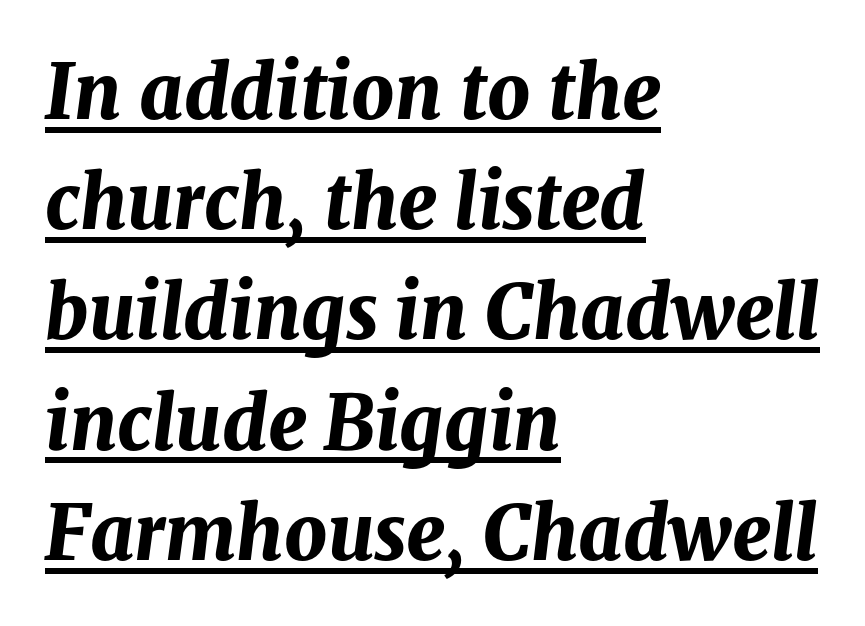
The image shows 75 px bold type, italic (leaning right); set left-aligned, normal line spacing (1.47x), normal letter spacing, underlined; medium stroke contrast and a medium x-height.
